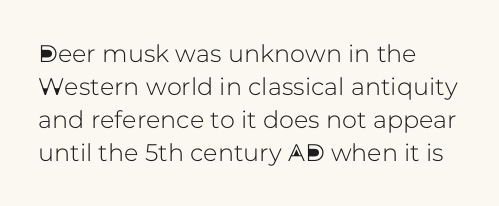
The image shows 24 px text type, upright; set left-aligned, normal line spacing (1.37x), normal letter spacing, not underlined.
